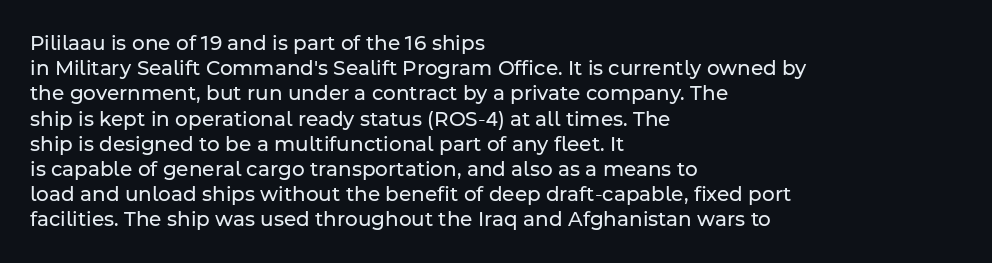
Q: Is the text bold? A: No.
Q: Is the text italic (slanted)? A: No, it is upright.
Q: Is the text underlined? A: No.
Q: How is the paragraph aligned? A: Left-aligned.
Q: Is the spacing between letters normal or unusually wide? A: Normal.
Q: Is the spacing between lines tight, normal or loose? A: Normal.
